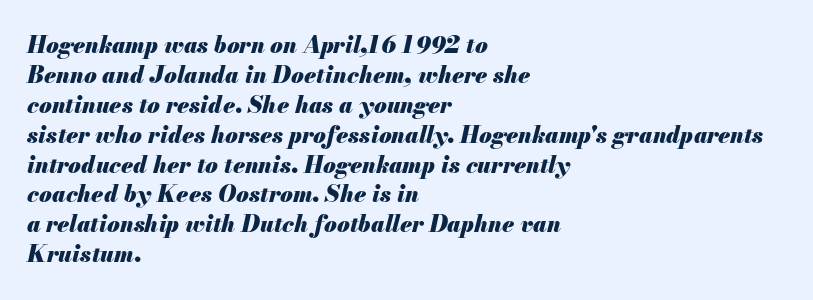
Compared with an ordinary text face, these strokes are far heavier — a full bold. The face used here has a pronounced slope to its letters. Unmarked baselines from the first word to the last. Evenly set lines give the paragraph a standard silhouette.
